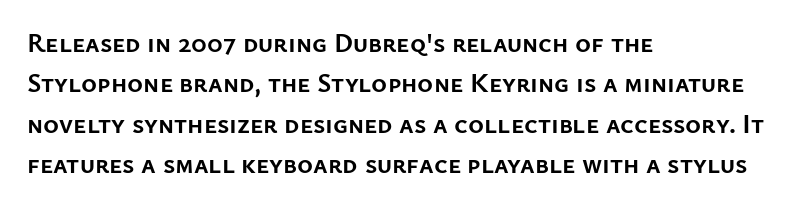
Q: Is the text bold? A: Yes.
Q: Is the text italic (slanted)? A: No, it is upright.
Q: Is the text underlined? A: No.
Q: How is the paragraph aligned? A: Left-aligned.
Q: Is the spacing between letters normal or unusually wide? A: Normal.
Q: Is the spacing between lines tight, normal or loose? A: Normal.
